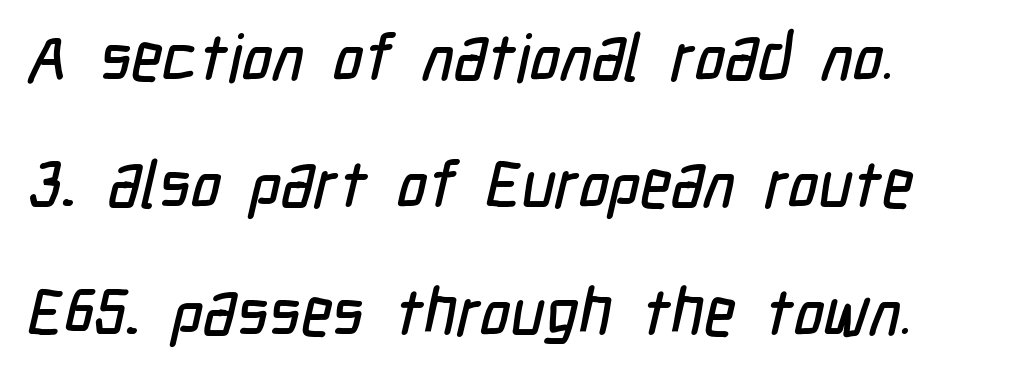
Q: Is the typeface a serif or a sans-serif typeface? A: Sans-serif.
Q: Is the text underlined? A: No.
Q: How is the paragraph aligned? A: Left-aligned.
Q: Is the spacing between letters normal or unusually wide? A: Normal.
Q: Is the spacing between lines tight, normal or loose? A: Loose.
Q: Width (condensed, normal, or wide)? A: Condensed.
Q: Stroke contrast? A: Low.
Q: x-height? A: Medium.
Q: Monospaced? A: No.
